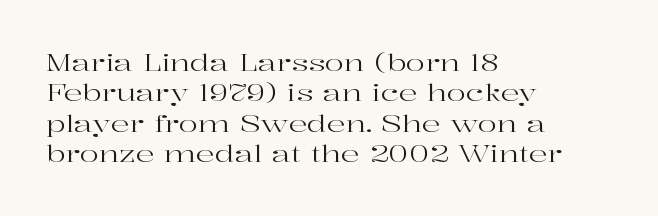
The image shows 23 px text type, upright; set left-aligned, normal line spacing (1.32x), normal letter spacing, not underlined.
